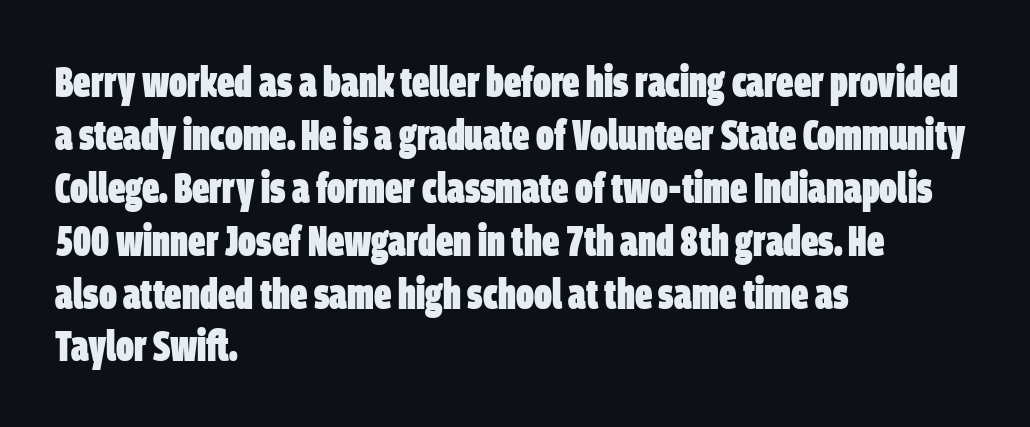
This sample has the flowing, uneven cadence of proportional lettering. The font family rendered here belongs to the sans-serif group. No extra tracking has been applied to these lines. The characters look thick and weighty, a clear bold.
